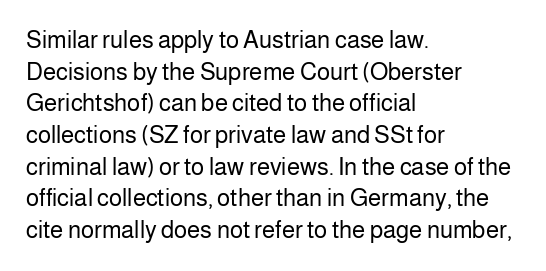
Q: Is the text bold? A: No.
Q: Is the text italic (slanted)? A: No, it is upright.
Q: Is the text underlined? A: No.
Q: How is the paragraph aligned? A: Left-aligned.
Q: Is the spacing between letters normal or unusually wide? A: Normal.
Q: Is the spacing between lines tight, normal or loose? A: Normal.
